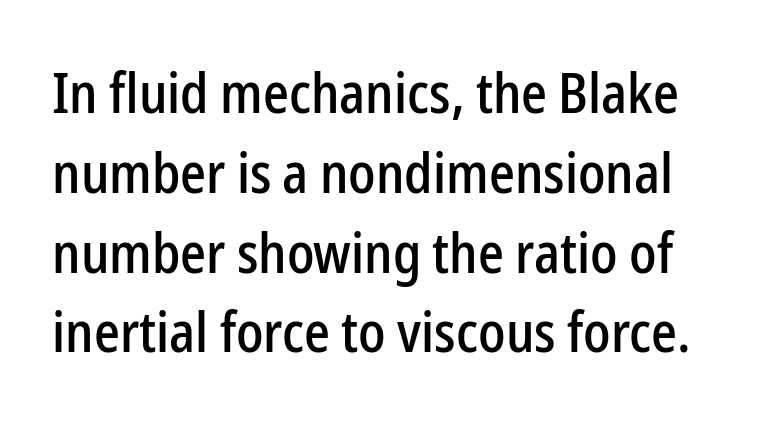
The image shows 57 px condensed sans-serif type, upright; set normal line spacing (1.4x), normal letter spacing, not underlined; low stroke contrast and a medium x-height.
